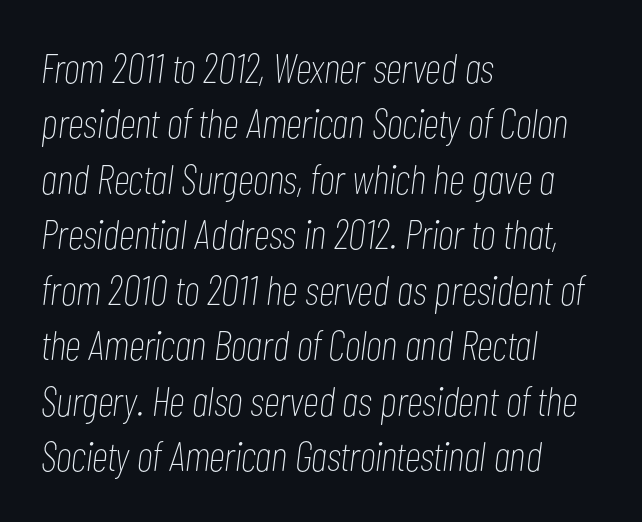
Q: Is the text bold? A: No.
Q: Is the text italic (slanted)? A: Yes, it leans right by about 7 degrees.
Q: Is the text underlined? A: No.
Q: How is the paragraph aligned? A: Left-aligned.
Q: Is the spacing between letters normal or unusually wide? A: Normal.
Q: Is the spacing between lines tight, normal or loose? A: Normal.
Q: Width (condensed, normal, or wide)? A: Condensed.
Q: Stroke contrast? A: Low.
Q: x-height? A: Medium.
Q: Monospaced? A: No.
